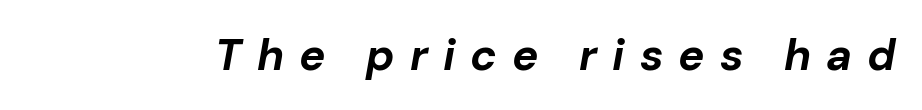
{"italic": "yes", "lean": "right", "slant_degrees": 10, "bold": "yes", "weight": "bold", "width": "normal", "stroke_contrast": "low", "x_height": "medium", "monospaced": "no", "underline": "no", "letter_spacing": "wide", "letter_spacing_em": 0.34, "glyph_px": 44}
